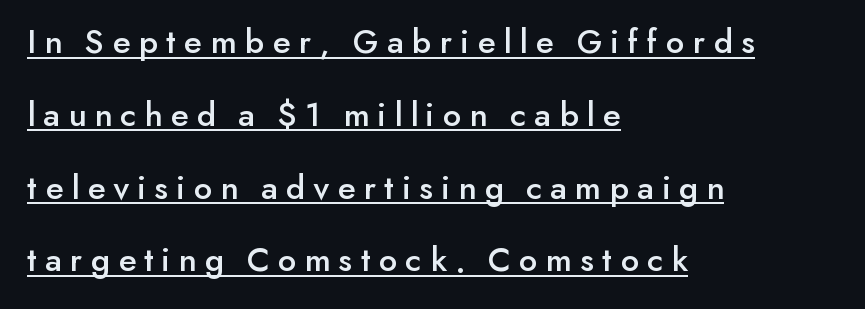
The image shows 35 px sans-serif type, upright; set left-aligned, loose line spacing (2.08x), unusually wide letter spacing (+0.24 em), underlined; low stroke contrast and a small x-height.
